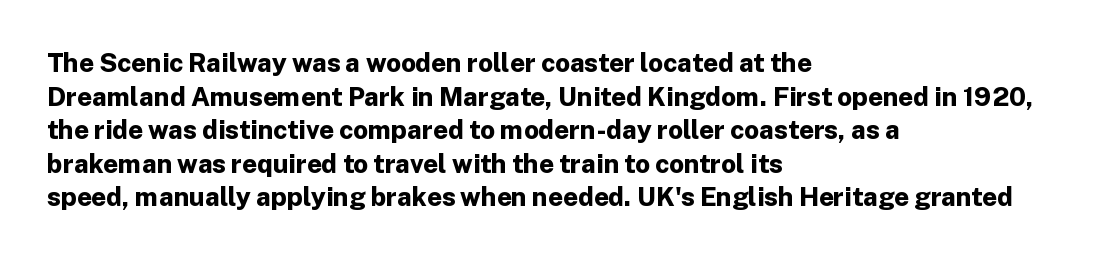
Q: Is the text bold? A: Yes.
Q: Is the text italic (slanted)? A: No, it is upright.
Q: Is the text underlined? A: No.
Q: How is the paragraph aligned? A: Left-aligned.
Q: Is the spacing between letters normal or unusually wide? A: Normal.
Q: Is the spacing between lines tight, normal or loose? A: Normal.
